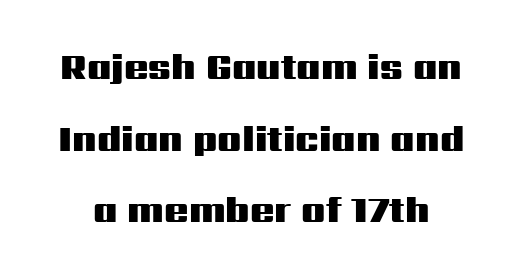
These lines are rendered in a variable-pitch font. Thick stems and heavy bowls — unmistakably bold. Interline gaps are noticeably wide in this sample. Quick note: not italic, upright. Observe the absence of serifs on each vertical stroke in this sample. The passage shown is not underscored anywhere.
